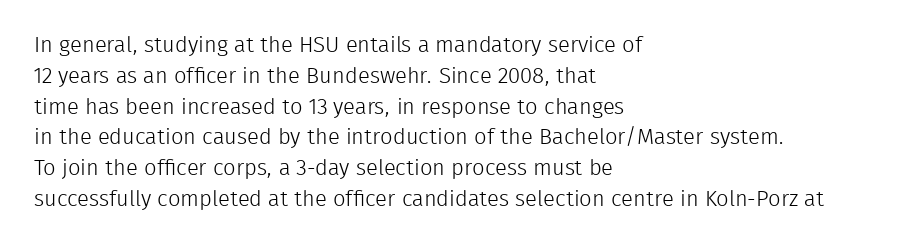
Summary of vertical rhythm: regular, with standard interline spacing. Short note: letters normally spaced. The font's upright variant was chosen for this text. Casual observation: everything's shoved over to the left.
